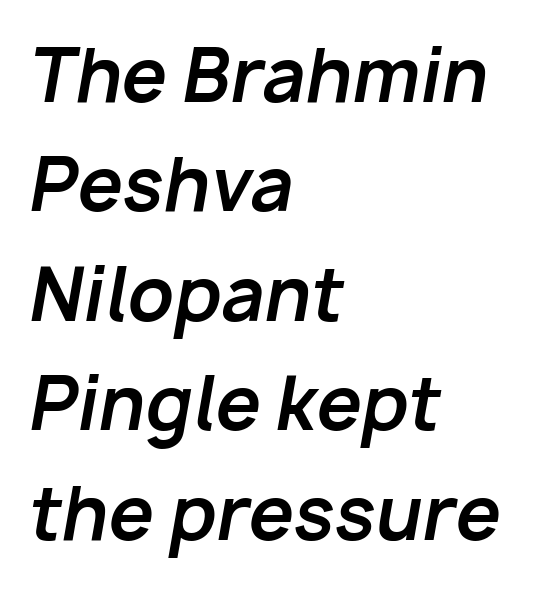
{"italic": "yes", "lean": "right", "slant_degrees": 10, "bold": "yes", "weight": "bold", "width": "normal", "stroke_contrast": "low", "x_height": "medium", "monospaced": "no", "underline": "no", "align": "left", "line_spacing": "normal", "line_spacing_ratio": 1.52, "letter_spacing": "normal", "letter_spacing_em": 0.0, "glyph_px": 72}
